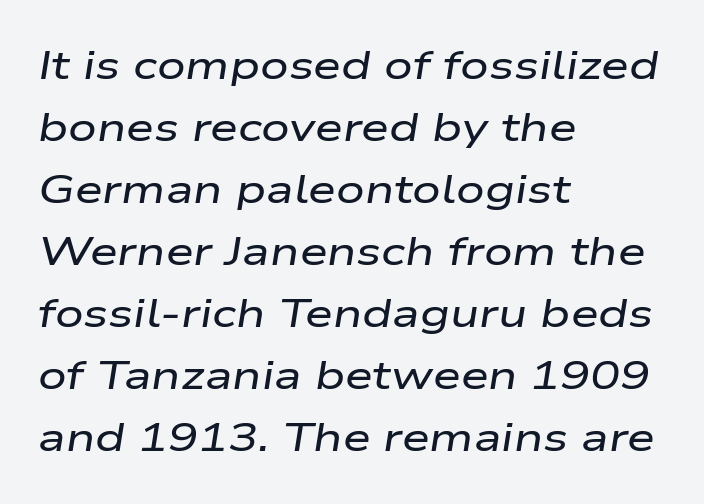
Q: Is the text italic (slanted)? A: Yes, it leans right by about 9 degrees.
Q: Is the text underlined? A: No.
Q: How is the paragraph aligned? A: Left-aligned.
Q: Is the spacing between letters normal or unusually wide? A: Normal.
Q: Is the spacing between lines tight, normal or loose? A: Normal.
Q: Width (condensed, normal, or wide)? A: Wide.
Q: Stroke contrast? A: Low.
Q: x-height? A: Medium.
Q: Monospaced? A: No.
